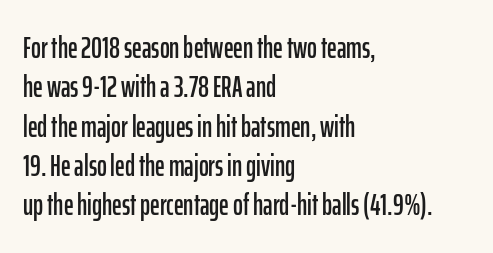
Bare-footed words on every line. Do the letters lean? They stand straight. Between one letter and the next there's only the usual sliver of space. Does the type have serifs? No, each stem ends abruptly. Leading: standard. Spacing verdict: proportional, widths tailored to each character.
